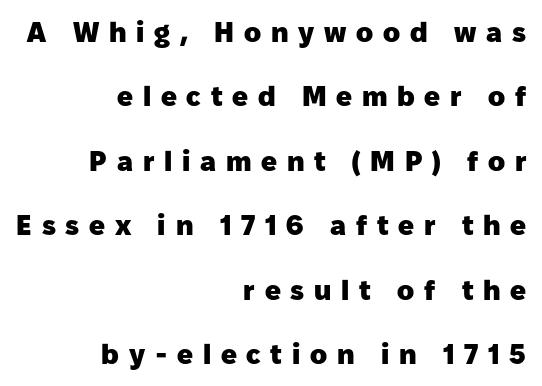
Horizontal alignment here is rightward, an uncommon choice for prose. Each new line begins a long way beneath the previous one. Caption: bold face, heavy strokes. The zone under the glyphs is completely vacant.
